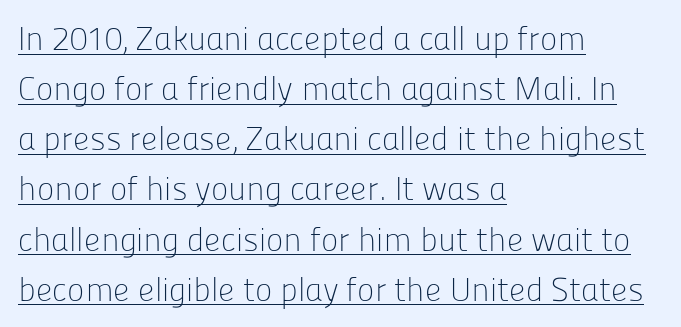
The image shows 33 px light sans-serif type, upright; set left-aligned, normal line spacing (1.52x), normal letter spacing, underlined; low stroke contrast and a medium x-height.
